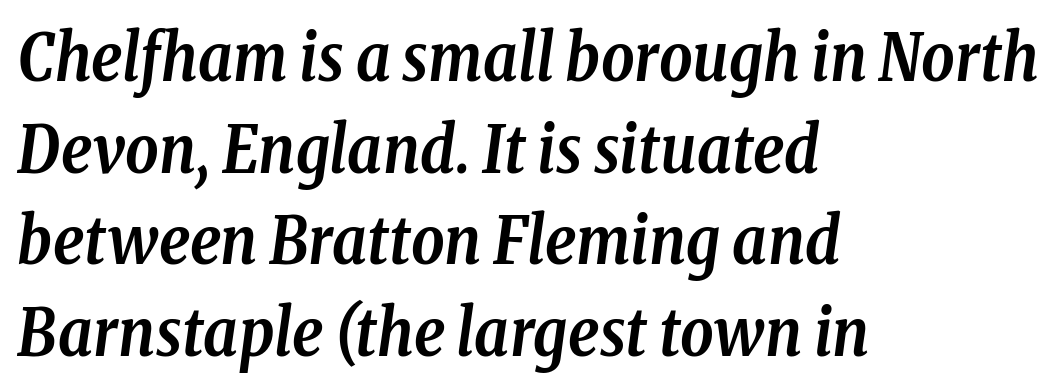
{"serif": "yes", "italic": "yes", "lean": "right", "slant_degrees": 8, "bold": "yes", "weight": "semibold", "width": "condensed", "stroke_contrast": "low", "x_height": "medium", "monospaced": "no", "underline": "no", "align": "left", "line_spacing": "normal", "line_spacing_ratio": 1.41, "letter_spacing": "normal", "letter_spacing_em": 0.0, "glyph_px": 65}
